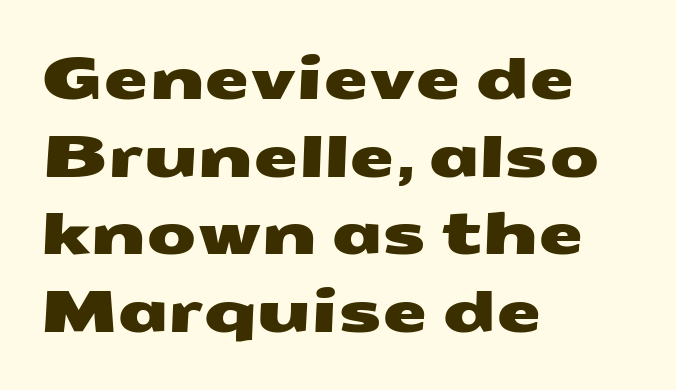
Q: Is the typeface a serif or a sans-serif typeface? A: Sans-serif.
Q: Is the text underlined? A: No.
Q: How is the paragraph aligned? A: Left-aligned.
Q: Is the spacing between letters normal or unusually wide? A: Normal.
Q: Is the spacing between lines tight, normal or loose? A: Normal.
Q: Width (condensed, normal, or wide)? A: Wide.
Q: Stroke contrast? A: Medium.
Q: x-height? A: Medium.
Q: Monospaced? A: No.
